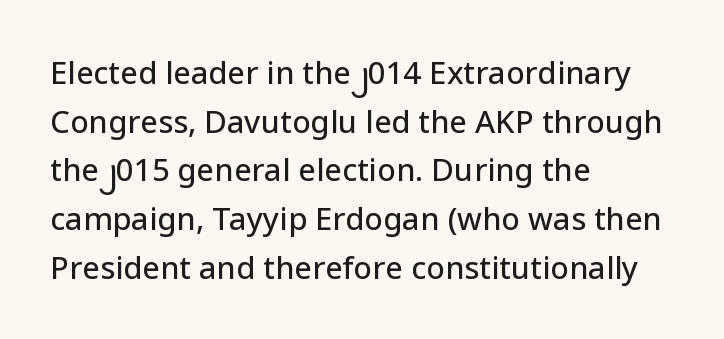
Q: Is the text italic (slanted)? A: No, it is upright.
Q: Is the typeface a serif or a sans-serif typeface? A: Sans-serif.
Q: Is the text underlined? A: No.
Q: How is the paragraph aligned? A: Left-aligned.
Q: Is the spacing between letters normal or unusually wide? A: Normal.
Q: Is the spacing between lines tight, normal or loose? A: Normal.
Q: Width (condensed, normal, or wide)? A: Normal.
Q: Stroke contrast? A: Low.
Q: x-height? A: Medium.
Q: Monospaced? A: No.
